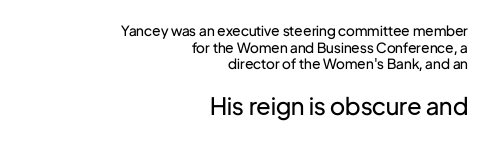
The image shows 24 px text type, upright; set right-aligned, line spacing 1.18x, normal letter spacing, not underlined; the second (bottom) block is 1.71x larger.
